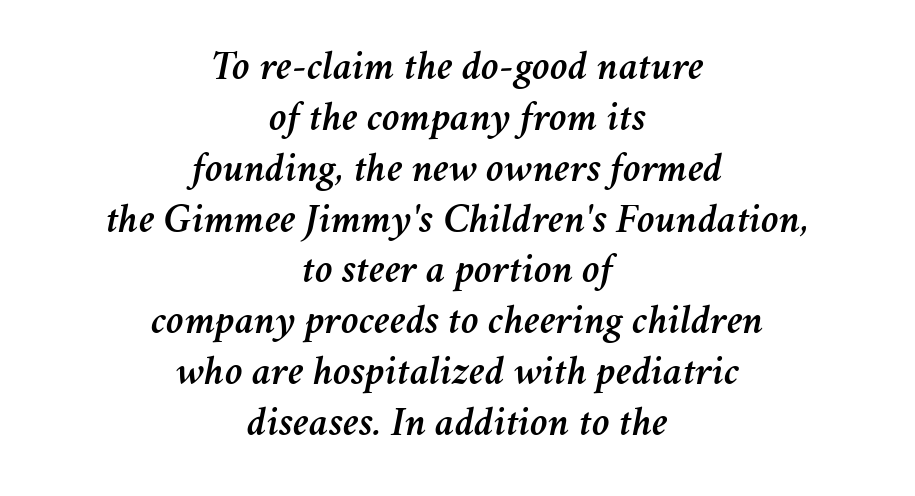
Q: Is the text italic (slanted)? A: Yes, it leans right by about 11 degrees.
Q: Is the text underlined? A: No.
Q: How is the paragraph aligned? A: Centered.
Q: Is the spacing between letters normal or unusually wide? A: Normal.
Q: Width (condensed, normal, or wide)? A: Normal.
Q: Stroke contrast? A: Medium.
Q: x-height? A: Medium.
Q: Monospaced? A: No.
